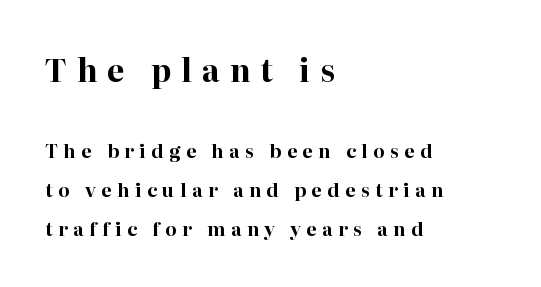
The image shows 31 px bold serif type, upright; set left-aligned, loose line spacing (2.15x), unusually wide letter spacing (+0.32 em), not underlined; the first (top) block is 1.72x larger; high stroke contrast and a medium x-height.
